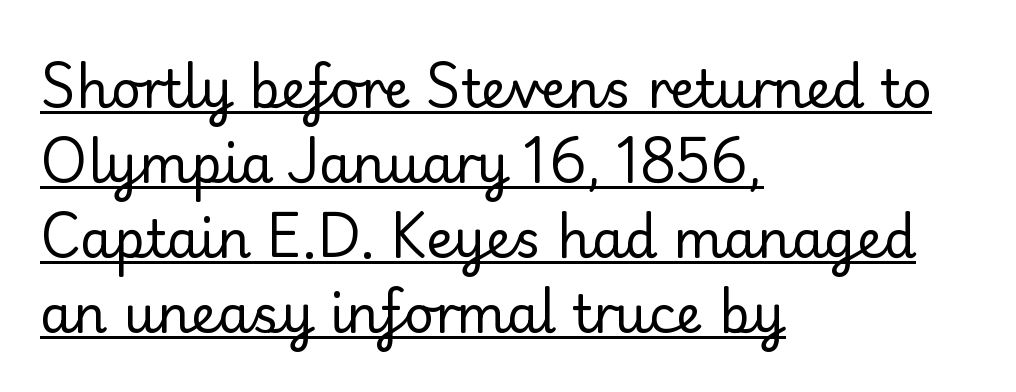
{"serif": "no", "italic": "no", "bold": "no", "weight": "regular", "width": "normal", "stroke_contrast": "low", "x_height": "small", "monospaced": "no", "underline": "yes", "align": "left", "line_spacing": "normal", "line_spacing_ratio": 1.44, "letter_spacing": "normal", "letter_spacing_em": 0.0, "glyph_px": 52}
